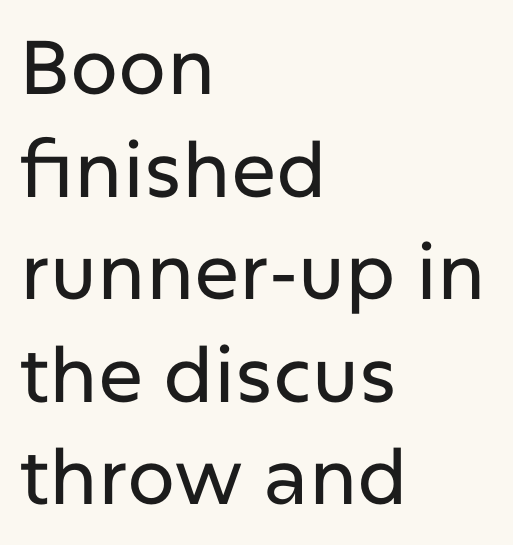
The axis of the letterforms is exactly vertical. The passage shown is typed in a proportional face where columns would drift. The passage shown stacks its lines at a standard gap. Bare-footed words on every line.
